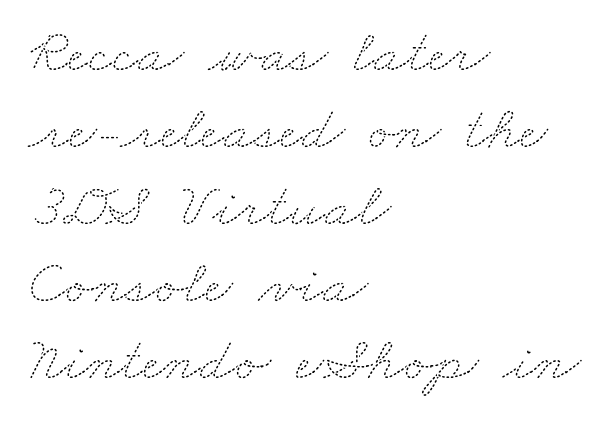
The foot of each line stays bare and open. The passage shown has conventional tracking throughout. Weight: regular or lighter. This sample has the flowing, uneven cadence of proportional lettering. Horizontal alignment here is leftward, the default for most running prose.
